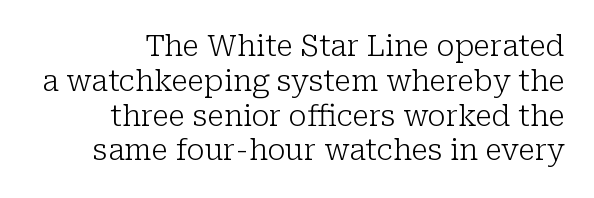
The image shows 29 px light serif type, upright; set right-aligned, line spacing 1.2x, normal letter spacing, not underlined; low stroke contrast and a medium x-height.
